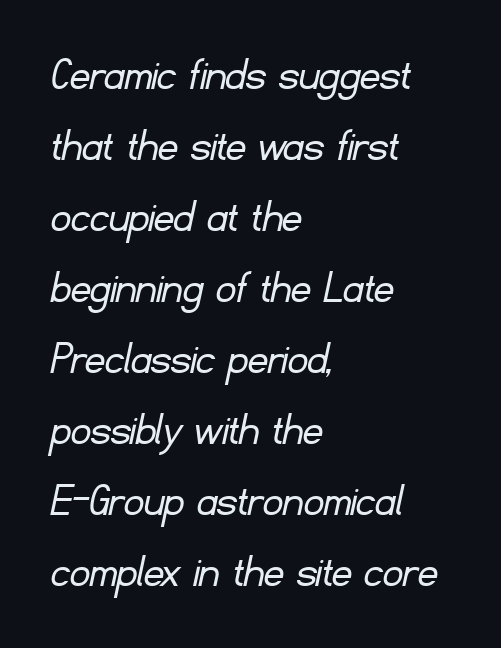
The image shows 49 px light sans-serif type; set left-aligned, normal line spacing (1.45x), normal letter spacing, not underlined; low stroke contrast and a small x-height.
